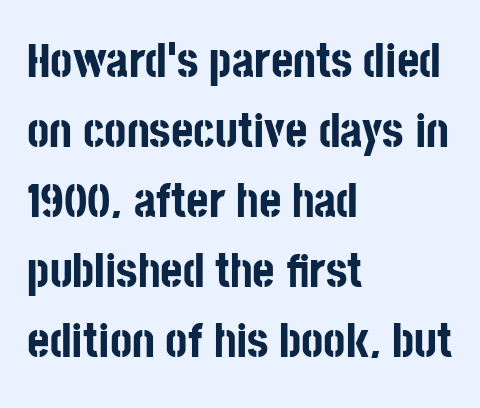
{"serif": "no", "italic": "no", "bold": "yes", "weight": "bold", "width": "condensed", "stroke_contrast": "low", "x_height": "large", "monospaced": "no", "underline": "no", "align": "left", "line_spacing": "normal", "line_spacing_ratio": 1.46, "letter_spacing": "normal", "letter_spacing_em": 0.0, "glyph_px": 48}
